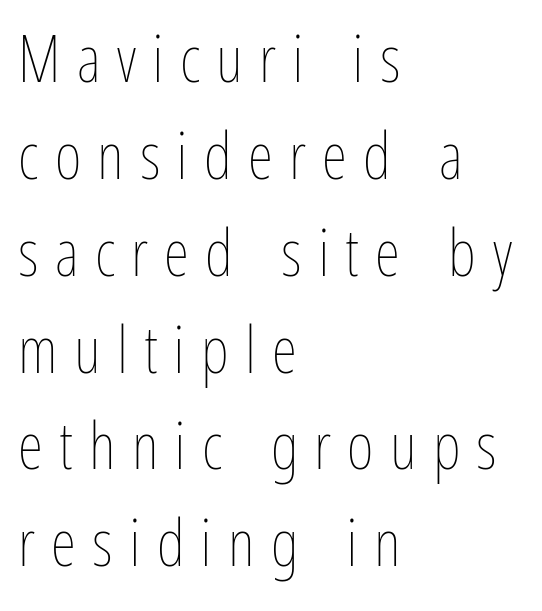
Q: Is the text bold? A: No.
Q: Is the text italic (slanted)? A: No, it is upright.
Q: Is the text underlined? A: No.
Q: How is the paragraph aligned? A: Left-aligned.
Q: Is the spacing between letters normal or unusually wide? A: Unusually wide.
Q: Is the spacing between lines tight, normal or loose? A: Normal.
Q: Width (condensed, normal, or wide)? A: Condensed.
Q: Stroke contrast? A: Low.
Q: x-height? A: Medium.
Q: Monospaced? A: No.
